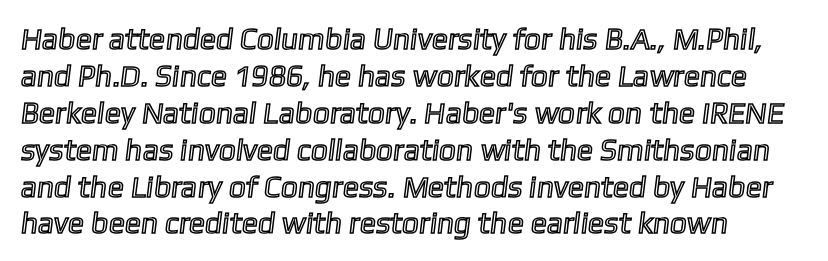
Here the designer chose a conventional face with non-uniform glyph widths. Is the block centered? No — it sits flush against the left margin. The type is set solid horizontally, with unmodified tracking. Beneath every word, the page is bare.
